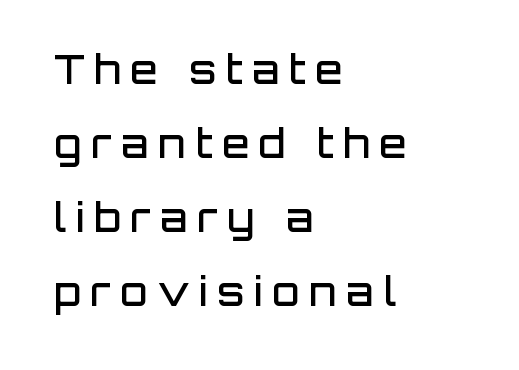
Moderately thickened strokes mark this as semibold type. Layout note: lines flush left. The letters stand straight up with perfectly vertical stems. The designer went with a sans here, leaving each stem footless.
